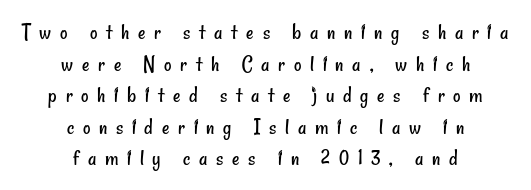
Q: Is the text bold? A: No.
Q: Is the text underlined? A: No.
Q: How is the paragraph aligned? A: Centered.
Q: Is the spacing between letters normal or unusually wide? A: Unusually wide.
Q: Is the spacing between lines tight, normal or loose? A: Normal.
